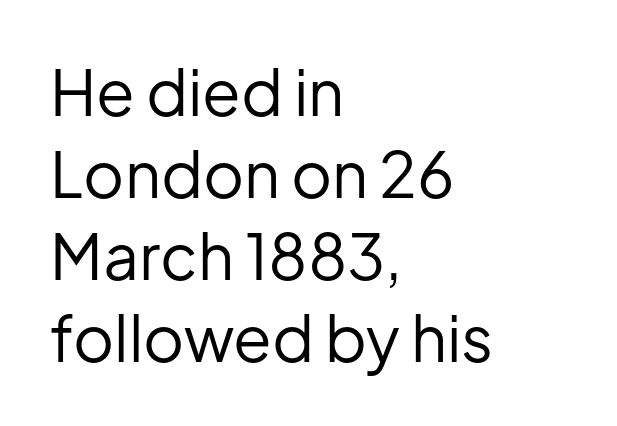
The image shows 63 px regular-weight sans-serif type, upright; set left-aligned, normal line spacing (1.3x), normal letter spacing, not underlined; low stroke contrast and a medium x-height.
